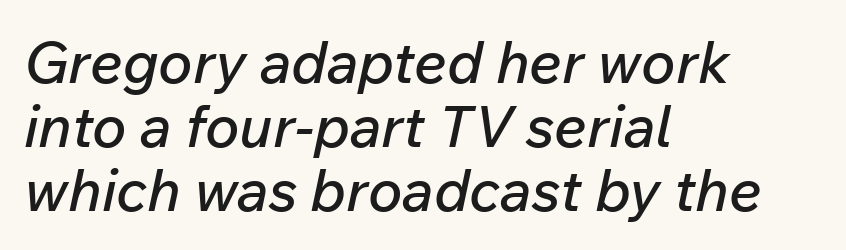
The image shows 58 px text type, italic (leaning right); set left-aligned, tight line spacing (1.1x), normal letter spacing, not underlined; low stroke contrast and a medium x-height.
